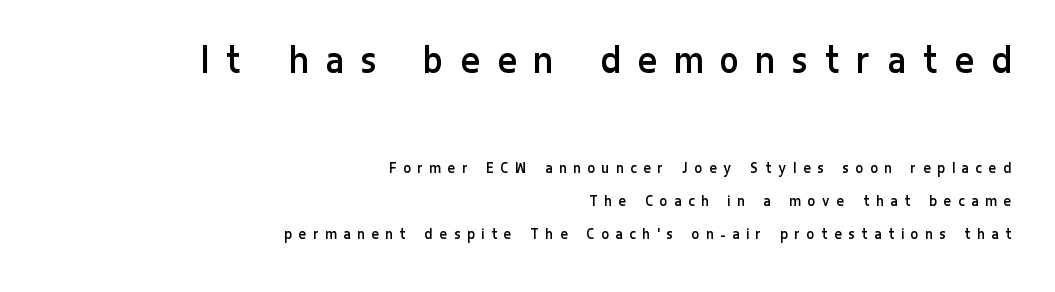
The lines are quadded right. Nobody drew a line under any word here. Looks like regular typesetting: each glyph gets only the width it needs. The horizontal fit of the characters is loose and conspicuously gappy. I'd call this a sans setting — the letters go barefoot.
